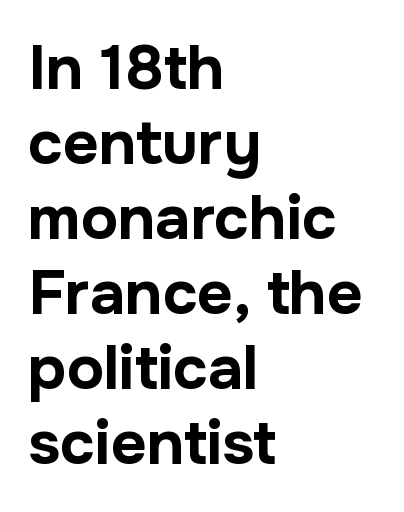
Q: Is the text bold? A: Yes.
Q: Is the text italic (slanted)? A: No, it is upright.
Q: Is the typeface a serif or a sans-serif typeface? A: Sans-serif.
Q: Is the text underlined? A: No.
Q: How is the paragraph aligned? A: Left-aligned.
Q: Is the spacing between letters normal or unusually wide? A: Normal.
Q: Width (condensed, normal, or wide)? A: Normal.
Q: Stroke contrast? A: Low.
Q: x-height? A: Medium.
Q: Monospaced? A: No.
